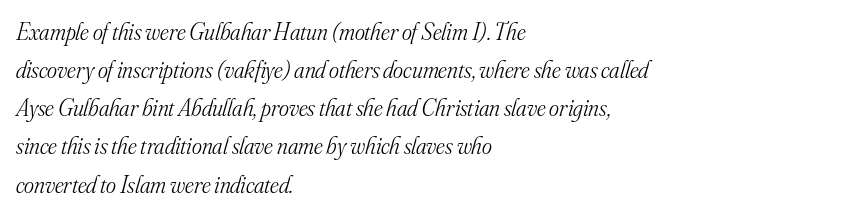
{"italic": "yes", "lean": "right", "slant_degrees": 16, "bold": "no", "underline": "no", "align": "left", "line_spacing": "normal", "line_spacing_ratio": 1.59, "letter_spacing": "normal", "letter_spacing_em": 0.0, "glyph_px": 24}
